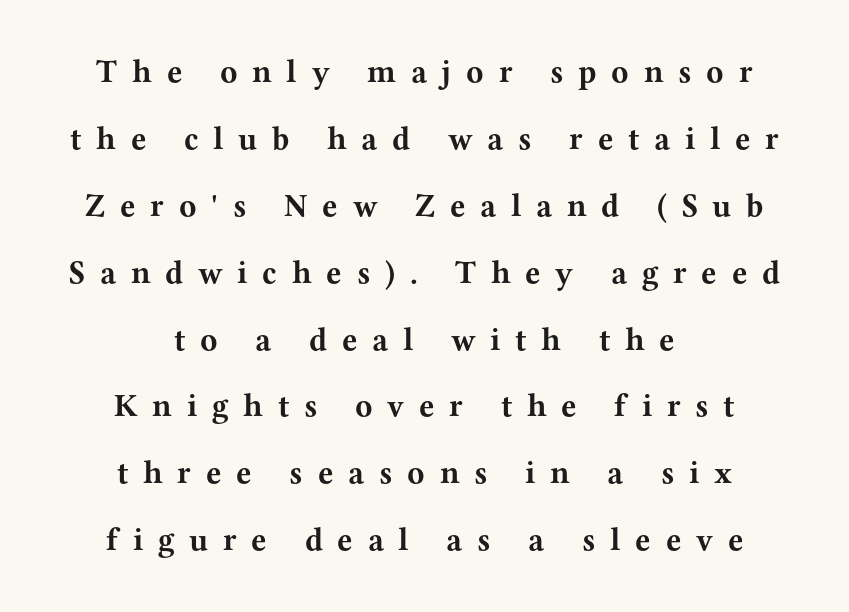
This is roman type, the default non-slanted kind. Substantial extra tracking has been applied to these lines. The font family rendered here belongs to the serif group. Is this a fixed-width face? No — the glyphs have proportional, varying widths. These lines stand farther apart than default settings would place them.
